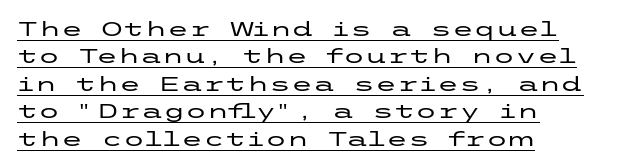
{"italic": "no", "underline": "yes", "align": "left", "line_spacing": "normal", "line_spacing_ratio": 1.37, "letter_spacing": "normal", "letter_spacing_em": 0.0, "glyph_px": 20}
